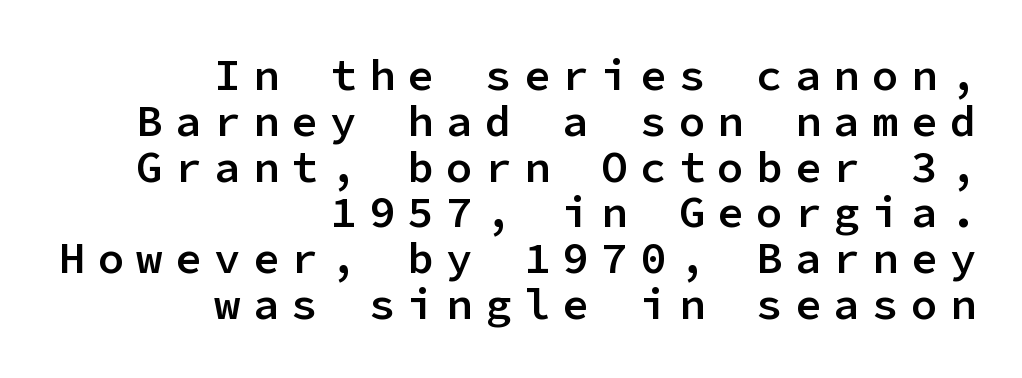
{"serif": "no", "italic": "no", "bold": "semi", "weight": "semibold", "width": "normal", "stroke_contrast": "low", "x_height": "medium", "monospaced": "yes", "underline": "no", "align": "right", "line_spacing": "tight", "line_spacing_ratio": 1.04, "letter_spacing": "wide", "letter_spacing_em": 0.28, "glyph_px": 44}
